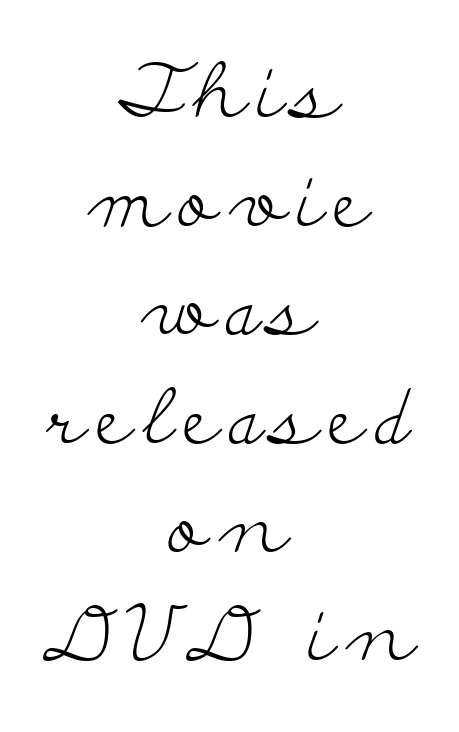
Q: Is the text bold? A: No.
Q: Is the text italic (slanted)? A: Yes.
Q: Is the typeface a serif or a sans-serif typeface? A: Serif.
Q: Is the text underlined? A: No.
Q: How is the paragraph aligned? A: Centered.
Q: Is the spacing between lines tight, normal or loose? A: Normal.
Q: Width (condensed, normal, or wide)? A: Wide.
Q: Stroke contrast? A: Low.
Q: x-height? A: Small.
Q: Monospaced? A: No.
